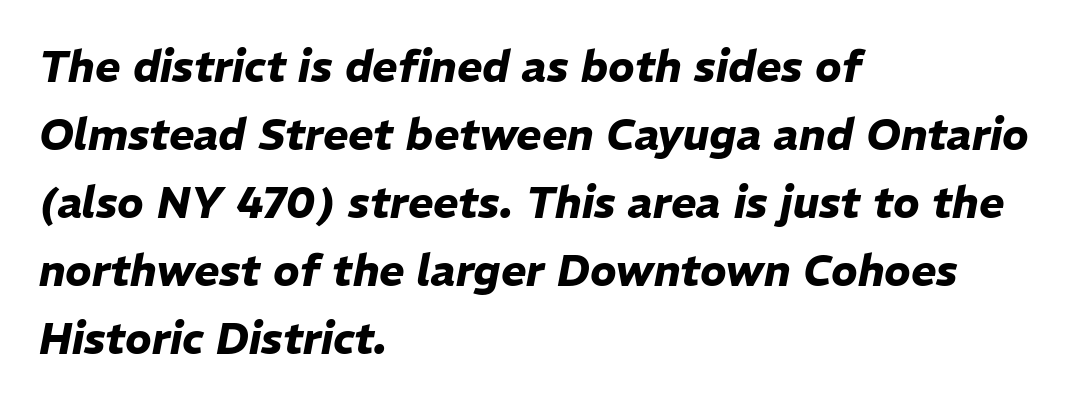
Q: Is the text bold? A: Yes.
Q: Is the text italic (slanted)? A: Yes, it leans right by about 11 degrees.
Q: Is the text underlined? A: No.
Q: How is the paragraph aligned? A: Left-aligned.
Q: Is the spacing between letters normal or unusually wide? A: Normal.
Q: Is the spacing between lines tight, normal or loose? A: Normal.
Q: Width (condensed, normal, or wide)? A: Normal.
Q: Stroke contrast? A: Low.
Q: x-height? A: Medium.
Q: Monospaced? A: No.
